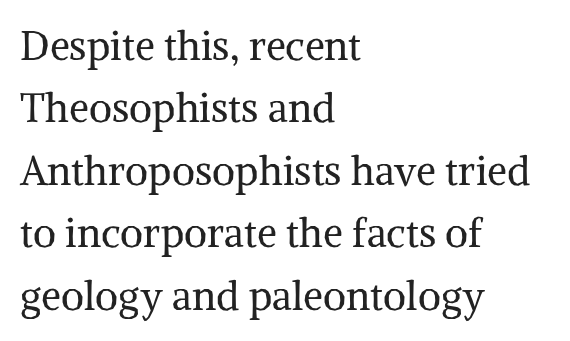
Any mark beneath the type? The region is blank. Note the varied advance widths — an 'i' is clearly narrower than an 'm'. If you drew a line through each stem, it would be perfectly vertical. The passage shown is not bold in any degree. Each line starts at the same left margin while the right side varies. In terms of leading, this rendering sits right in the middle.
